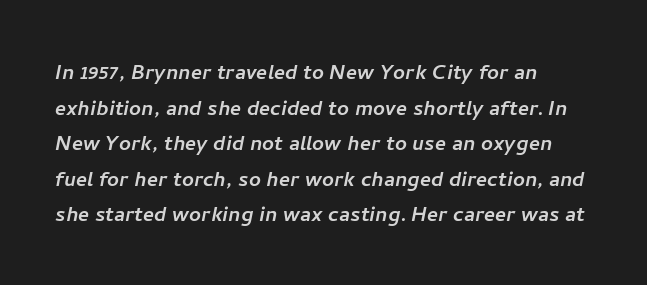
Q: Is the text underlined? A: No.
Q: How is the paragraph aligned? A: Left-aligned.
Q: Is the spacing between letters normal or unusually wide? A: Normal.
Q: Is the spacing between lines tight, normal or loose? A: Normal.
